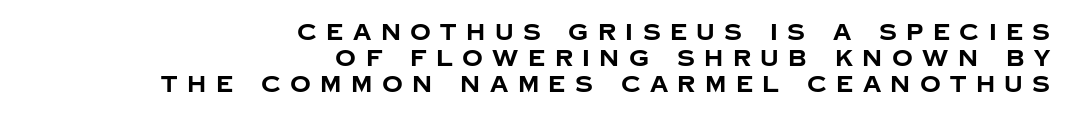
A roman cut, with each character standing at attention. These lines have a slow, spaced-out rhythm from letter to letter. Line ends are locked; line starts wander. A full-strength bold gives these letters their thick strokes. A typesetter would call this leading minimal, almost set solid.
